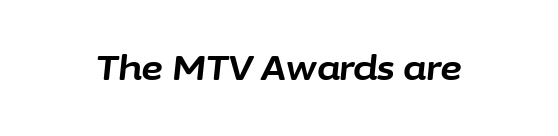
Q: Is the text bold? A: Yes.
Q: Is the text italic (slanted)? A: Yes, it leans right by about 6 degrees.
Q: Is the text underlined? A: No.
Q: Is the spacing between letters normal or unusually wide? A: Normal.
Q: Width (condensed, normal, or wide)? A: Normal.
Q: Stroke contrast? A: Low.
Q: x-height? A: Medium.
Q: Monospaced? A: No.
